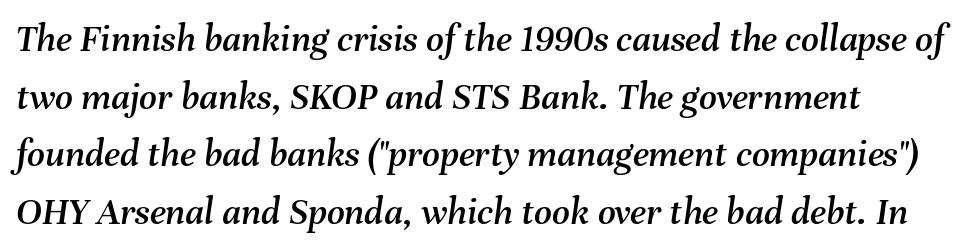
{"italic": "yes", "lean": "right", "slant_degrees": 8, "width": "normal", "stroke_contrast": "medium", "x_height": "medium", "monospaced": "no", "underline": "no", "line_spacing": "normal", "line_spacing_ratio": 1.48, "letter_spacing": "normal", "letter_spacing_em": 0.0, "glyph_px": 39}
